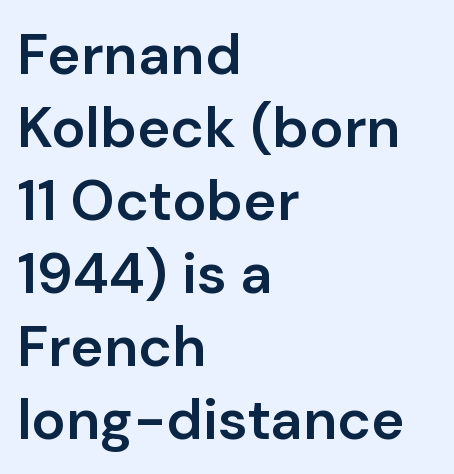
{"serif": "no", "italic": "no", "bold": "semi", "weight": "semibold", "width": "normal", "stroke_contrast": "low", "x_height": "medium", "monospaced": "no", "underline": "no", "align": "left", "line_spacing": "normal", "line_spacing_ratio": 1.28, "letter_spacing": "normal", "letter_spacing_em": 0.0, "glyph_px": 57}
